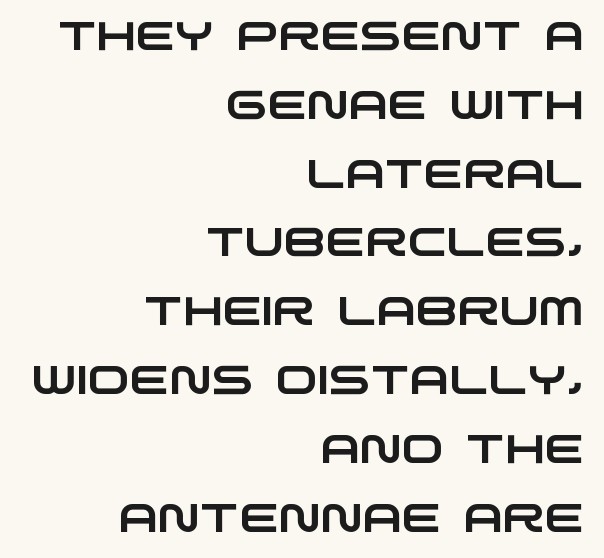
The image shows 40 px wide sans-serif type; set right-aligned, line spacing 1.72x, normal letter spacing, not underlined; low stroke contrast and a large x-height.
